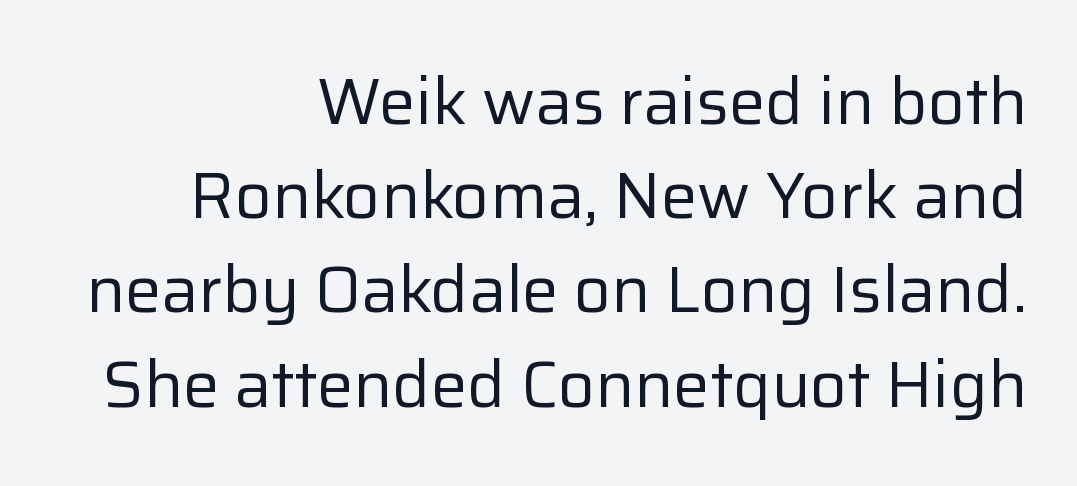
The letterforms sit shoulder to shoulder at normal distance. The space directly below the letters is spotless. Right-aligned paragraph, ragged on the left. The rendering uses natural spacing where letterforms have individual widths.
